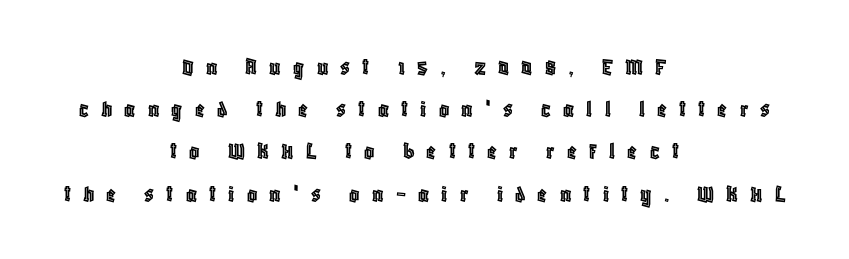
The image shows 25 px text type, upright; set centered, normal line spacing (1.69x), unusually wide letter spacing (+0.49 em), not underlined.
